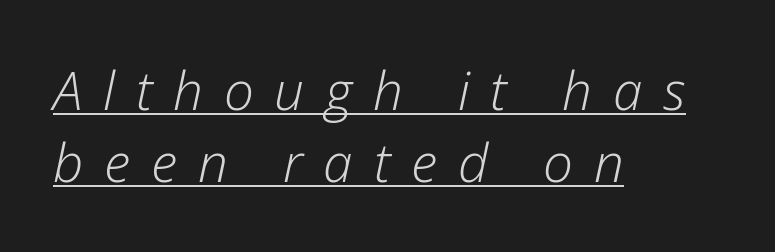
{"italic": "yes", "lean": "right", "slant_degrees": 12, "bold": "no", "weight": "light", "width": "normal", "stroke_contrast": "low", "x_height": "medium", "monospaced": "no", "underline": "yes", "align": "left", "line_spacing": "normal", "line_spacing_ratio": 1.36, "letter_spacing": "wide", "letter_spacing_em": 0.39, "glyph_px": 53}
